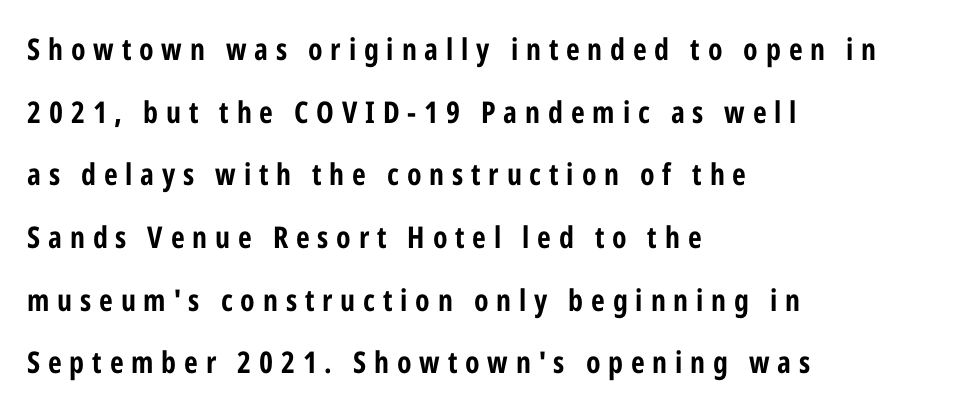
{"serif": "no", "italic": "no", "bold": "yes", "weight": "bold", "width": "condensed", "stroke_contrast": "low", "x_height": "medium", "monospaced": "no", "underline": "no", "align": "left", "line_spacing": "loose", "line_spacing_ratio": 2.09, "letter_spacing": "wide", "letter_spacing_em": 0.26, "glyph_px": 30}
